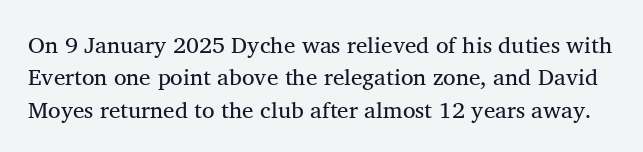
{"bold": "no", "underline": "no", "line_spacing": "normal", "line_spacing_ratio": 1.41, "letter_spacing": "normal", "letter_spacing_em": 0.0, "glyph_px": 23}
